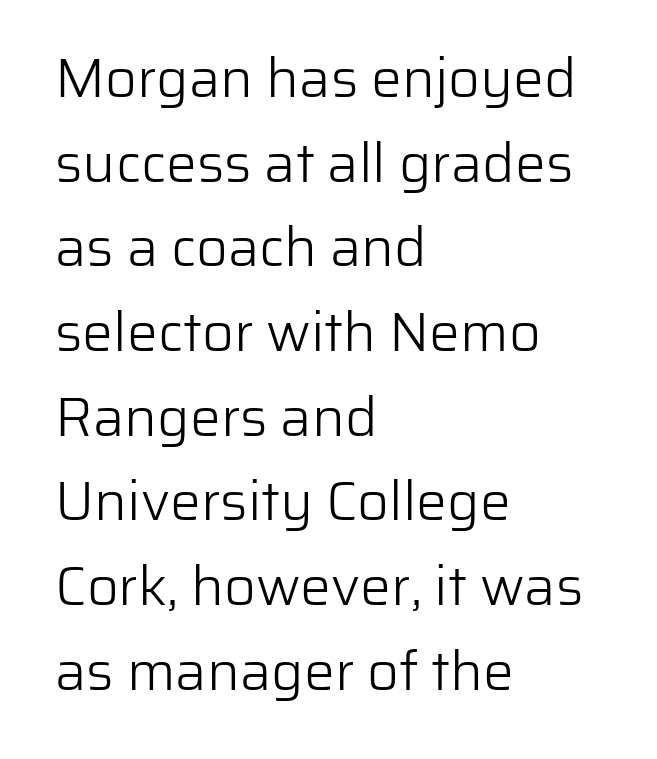
{"serif": "no", "italic": "no", "bold": "no", "weight": "light", "width": "normal", "stroke_contrast": "low", "x_height": "medium", "monospaced": "no", "underline": "no", "align": "left", "line_spacing": "normal", "line_spacing_ratio": 1.54, "letter_spacing": "normal", "letter_spacing_em": 0.0, "glyph_px": 55}
